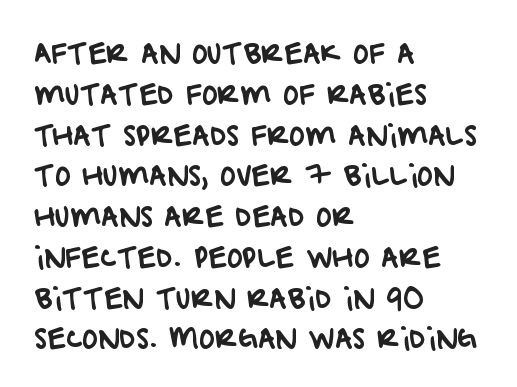
These lines sit exactly where default settings would place them. The baseline area is clear. Tracking here is standard; glyphs follow each other at the usual distance. Typeset ragged right — the left edge is the straight one.
